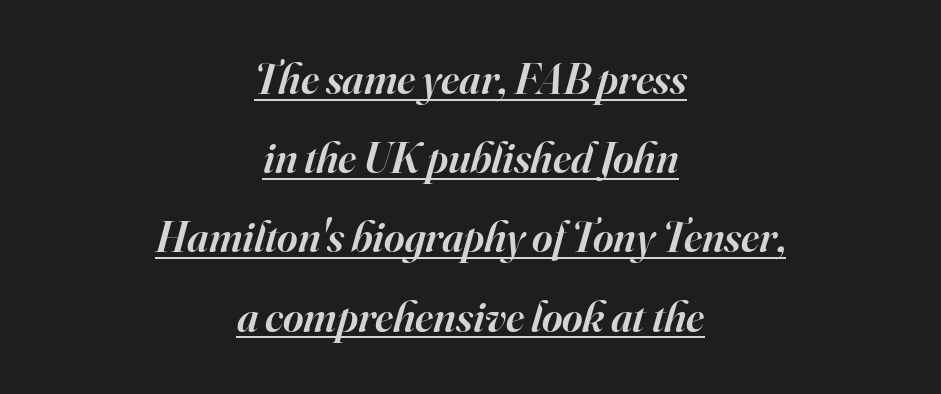
The image shows 44 px semibold serif type, italic (leaning right); set centered, line spacing 1.8x, normal letter spacing, underlined; high stroke contrast and a small x-height.
